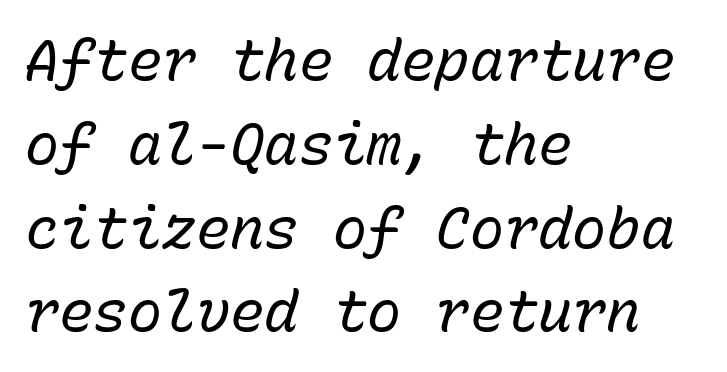
{"italic": "yes", "lean": "right", "slant_degrees": 15, "bold": "no", "weight": "regular", "width": "normal", "stroke_contrast": "low", "x_height": "medium", "monospaced": "yes", "underline": "no", "align": "left", "line_spacing": "normal", "line_spacing_ratio": 1.47, "letter_spacing": "normal", "letter_spacing_em": 0.0, "glyph_px": 57}
